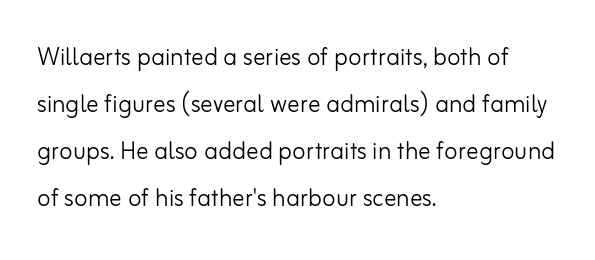
The image shows 31 px light sans-serif type, upright; set left-aligned, normal line spacing (1.52x), normal letter spacing, not underlined; low stroke contrast and a small x-height.
